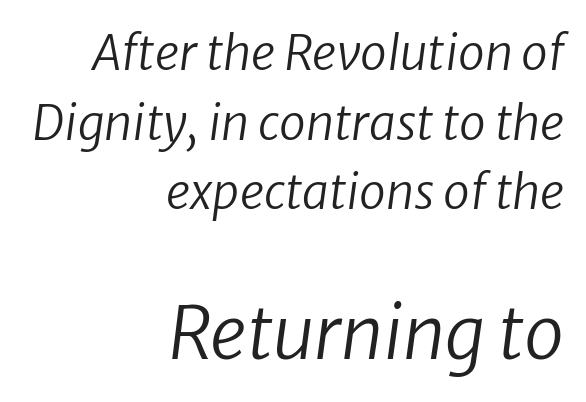
The weight would be labelled regular, book, light, or lighter still. Top chunk: small. Bottom chunk: large. Reading down the column, the eye jumps a familiar distance to each next line. The passage shown is typed in a proportional face where columns would drift. The space directly below the letters is spotless. You can tell it's italic because the verticals aren't actually vertical.
